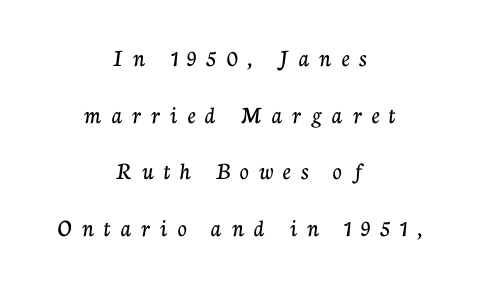
{"underline": "no", "align": "center", "line_spacing": "loose", "line_spacing_ratio": 2.27, "letter_spacing": "wide", "letter_spacing_em": 0.4, "glyph_px": 25}
